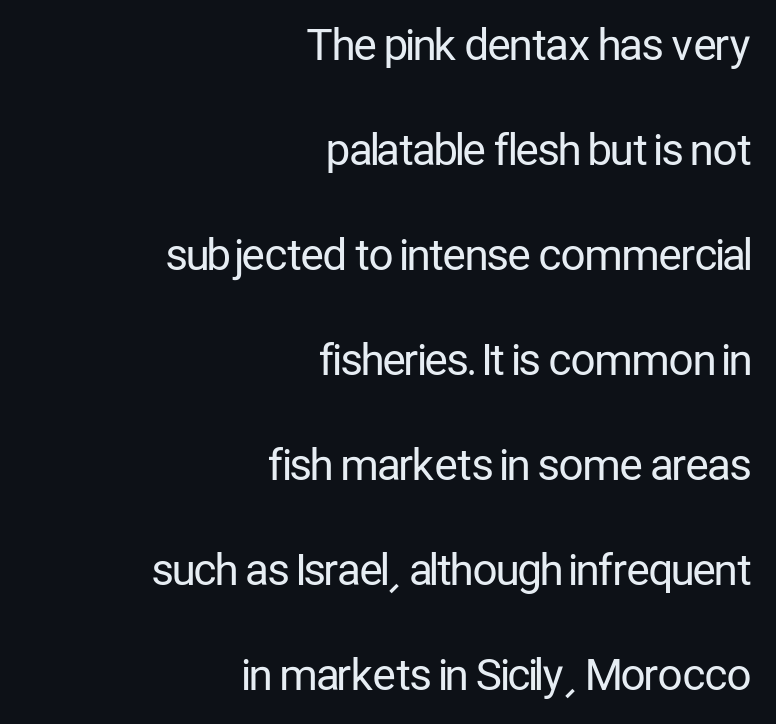
Q: Is the text bold? A: No.
Q: Is the text italic (slanted)? A: No, it is upright.
Q: Is the typeface a serif or a sans-serif typeface? A: Sans-serif.
Q: Is the text underlined? A: No.
Q: How is the paragraph aligned? A: Right-aligned.
Q: Is the spacing between letters normal or unusually wide? A: Normal.
Q: Is the spacing between lines tight, normal or loose? A: Loose.
Q: Width (condensed, normal, or wide)? A: Condensed.
Q: Stroke contrast? A: Low.
Q: x-height? A: Medium.
Q: Monospaced? A: No.
